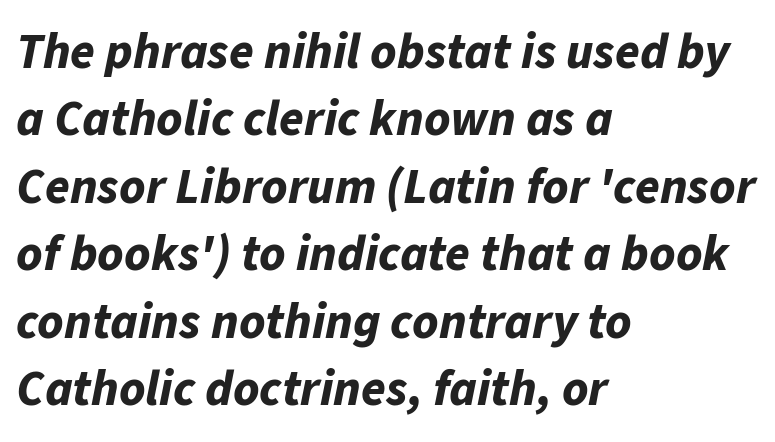
Q: Is the text bold? A: Yes.
Q: Is the text italic (slanted)? A: Yes, it leans right by about 11 degrees.
Q: Is the text underlined? A: No.
Q: How is the paragraph aligned? A: Left-aligned.
Q: Is the spacing between letters normal or unusually wide? A: Normal.
Q: Is the spacing between lines tight, normal or loose? A: Normal.
Q: Width (condensed, normal, or wide)? A: Normal.
Q: Stroke contrast? A: Low.
Q: x-height? A: Medium.
Q: Monospaced? A: No.
